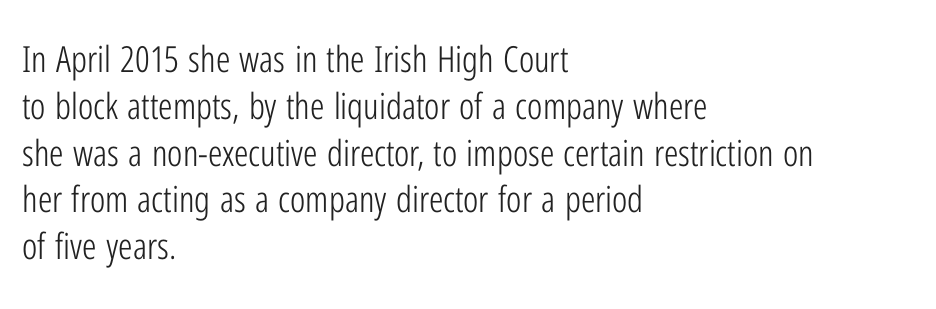
{"serif": "no", "italic": "no", "bold": "no", "weight": "light", "width": "condensed", "stroke_contrast": "low", "x_height": "medium", "monospaced": "no", "underline": "no", "align": "left", "line_spacing": "normal", "line_spacing_ratio": 1.3, "letter_spacing": "normal", "letter_spacing_em": 0.0, "glyph_px": 36}
